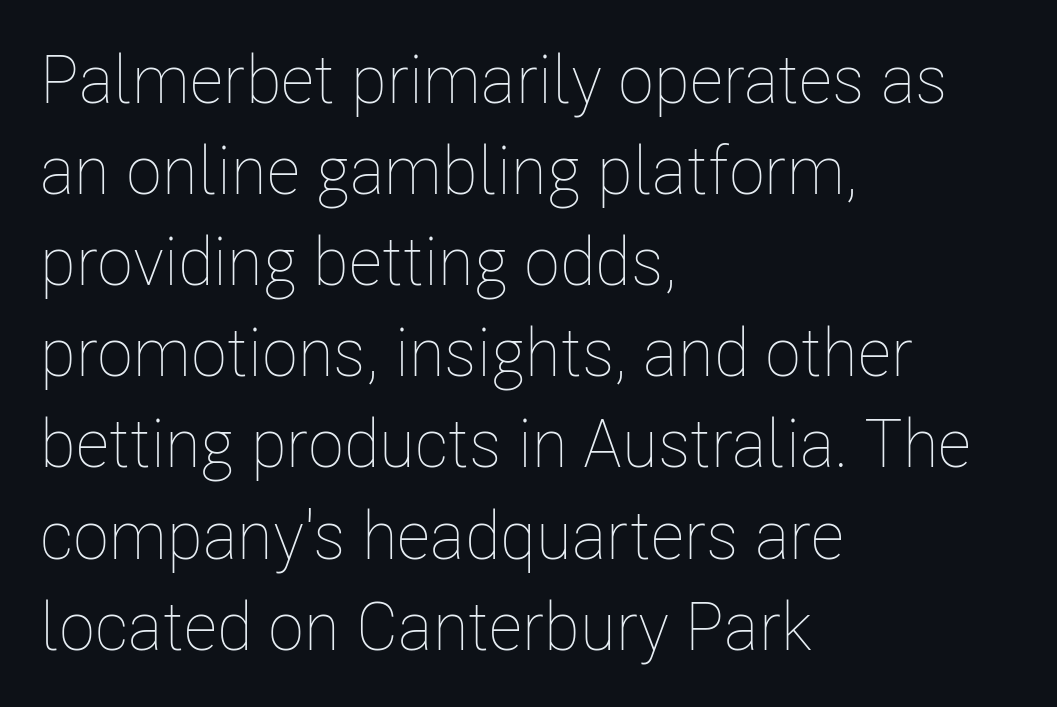
A clean baseline with only descenders dipping below it. Ordinary non-slanted type is in use. Default kerning and tracking; the words read as compact shapes. A student would call this left alignment; a typographer would say flush left, rag right. Weight: in the light-to-regular range.
